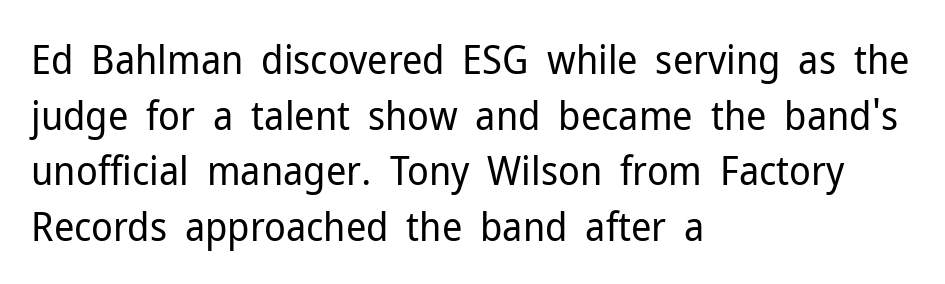
The image shows 40 px regular-weight sans-serif type, upright; set left-aligned, normal line spacing (1.39x), normal letter spacing, not underlined; low stroke contrast and a medium x-height.
